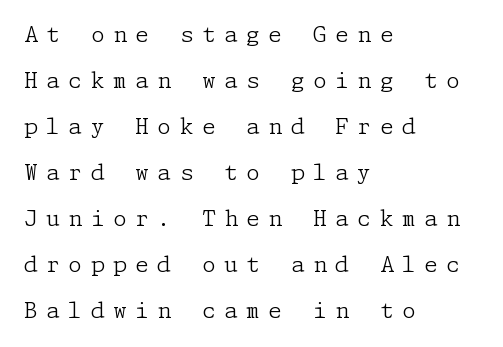
Between one letter and the next there's a generous, obvious gap. Any mark beneath the type? The region is blank. The space between consecutive lines is lavish. Weight: not bold — regular or lighter.
